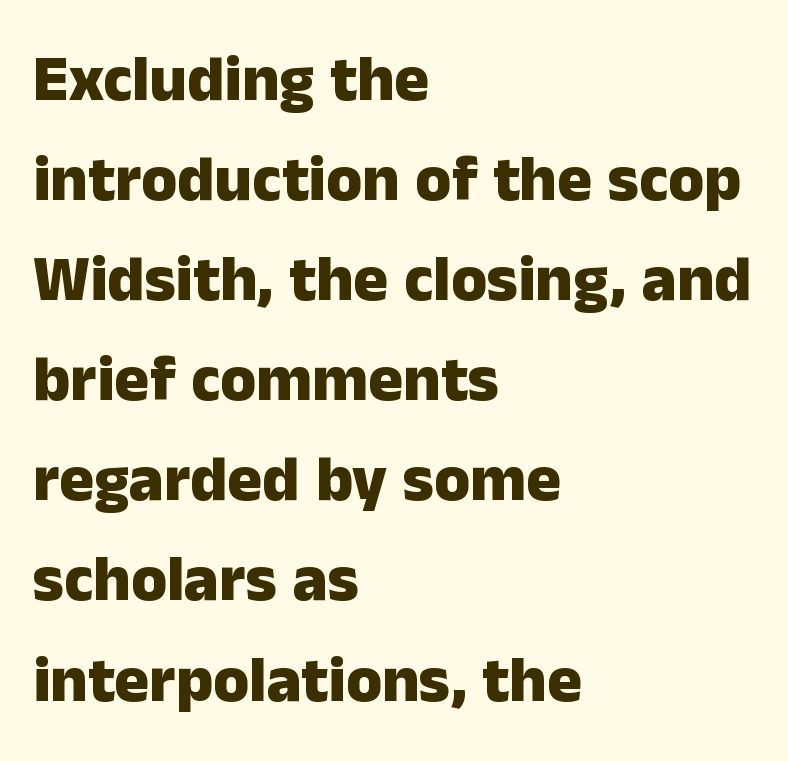
Characters remain perfectly vertical along every line. Alignment: flush left. Descenders are the only things crossing below the line. The passage shown is typeset with a sans-serif family. The passage shown is typed in a proportional face where columns would drift.
